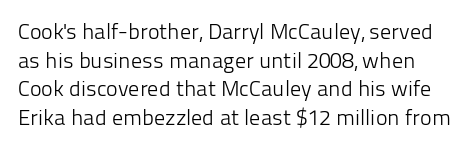
{"italic": "no", "bold": "no", "underline": "no", "line_spacing": "normal", "line_spacing_ratio": 1.3, "letter_spacing": "normal", "letter_spacing_em": 0.0, "glyph_px": 22}
